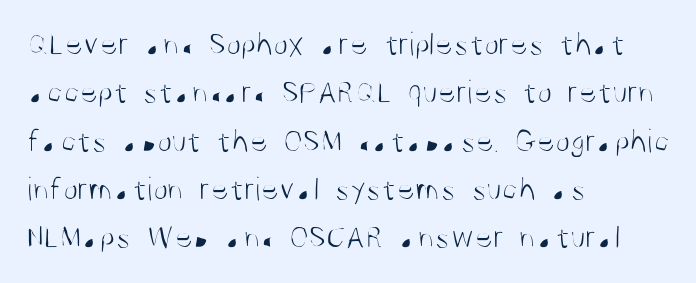
Q: Is the text bold? A: No.
Q: Is the text italic (slanted)? A: No, it is upright.
Q: Is the typeface a serif or a sans-serif typeface? A: Sans-serif.
Q: Is the text underlined? A: No.
Q: How is the paragraph aligned? A: Left-aligned.
Q: Is the spacing between letters normal or unusually wide? A: Normal.
Q: Is the spacing between lines tight, normal or loose? A: Normal.
Q: Width (condensed, normal, or wide)? A: Condensed.
Q: Stroke contrast? A: Medium.
Q: x-height? A: Large.
Q: Monospaced? A: No.
